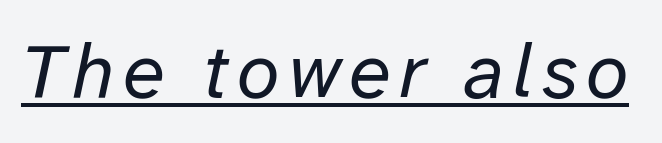
The image shows 77 px regular-weight type, italic (leaning right); set underlined; low stroke contrast and a medium x-height.
